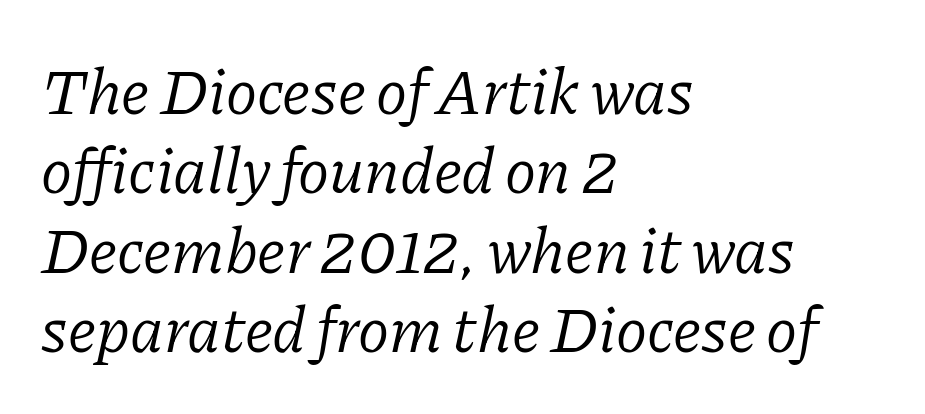
Nothing unusual about the tracking: characters are spaced as the font intends. When letters slant like this, we call the style italic. Spacing verdict: proportional, widths tailored to each character. The specimen omits any rule beneath the text block's lines. Notice how the passage keeps a crisp vertical edge on the left only. The typeface has the unassuming heft of standard copy or less.
